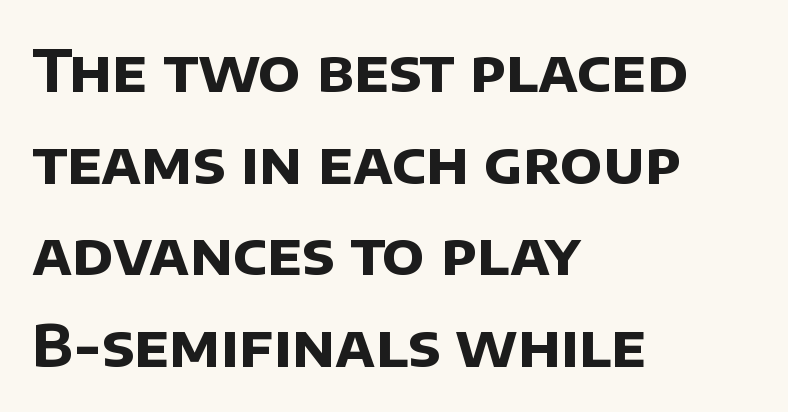
Q: Is the text bold? A: Yes.
Q: Is the typeface a serif or a sans-serif typeface? A: Sans-serif.
Q: Is the text underlined? A: No.
Q: How is the paragraph aligned? A: Left-aligned.
Q: Is the spacing between letters normal or unusually wide? A: Normal.
Q: Is the spacing between lines tight, normal or loose? A: Normal.
Q: Width (condensed, normal, or wide)? A: Normal.
Q: Stroke contrast? A: Low.
Q: x-height? A: Large.
Q: Monospaced? A: No.
